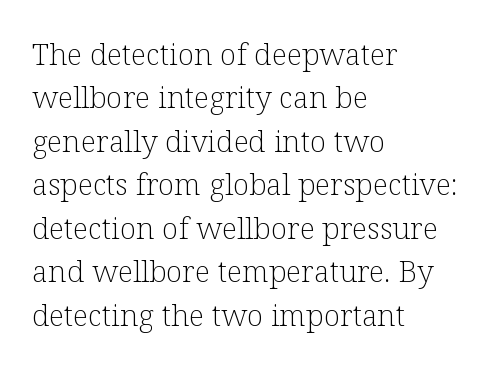
The image shows 30 px light serif type, upright; set left-aligned, normal line spacing (1.45x), normal letter spacing, not underlined; low stroke contrast and a medium x-height.
